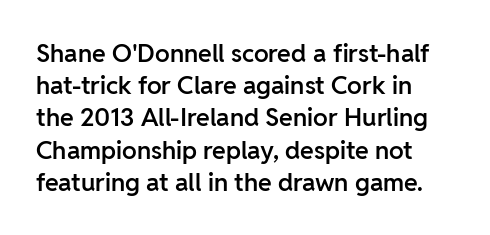
{"italic": "no", "bold": "semi", "underline": "no", "align": "left", "line_spacing": "normal", "line_spacing_ratio": 1.29, "letter_spacing": "normal", "letter_spacing_em": 0.0, "glyph_px": 25}
